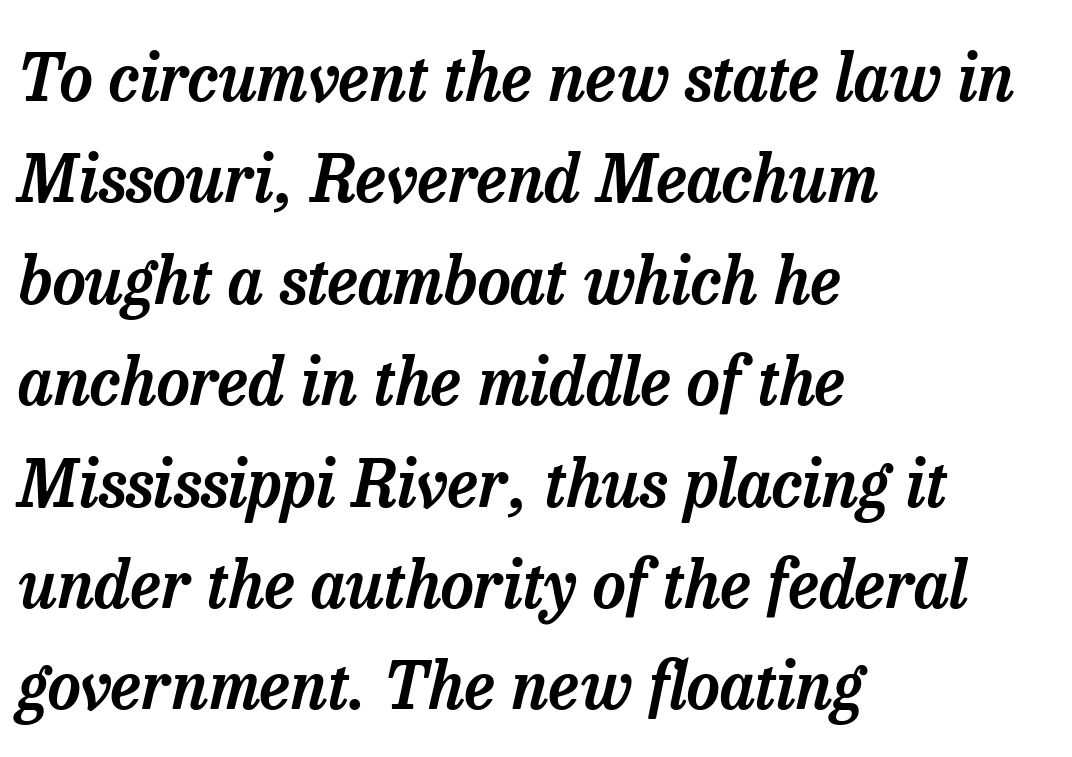
{"serif": "yes", "italic": "yes", "lean": "right", "slant_degrees": 13, "width": "normal", "stroke_contrast": "low", "x_height": "medium", "monospaced": "no", "underline": "no", "align": "left", "line_spacing": "normal", "line_spacing_ratio": 1.56, "letter_spacing": "normal", "letter_spacing_em": 0.0, "glyph_px": 65}
